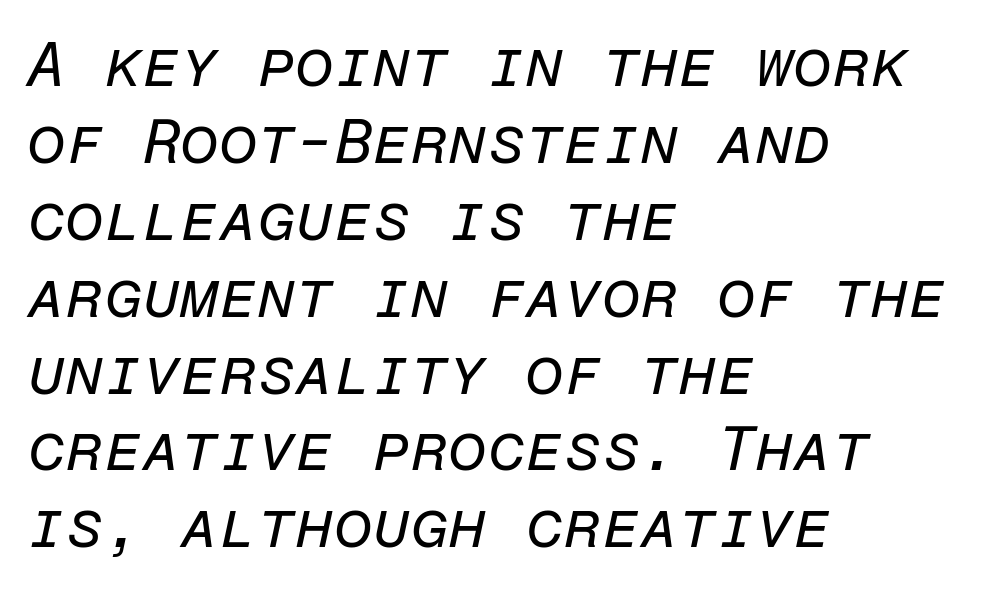
Horizontal alignment here is leftward, the default for most running prose. On a weight scale, this lands at 450 or below. Nothing unusual about the tracking: characters are spaced as the font intends. You could count columns in this text — the font is strictly monospaced. The strip under each line holds only bare page.
